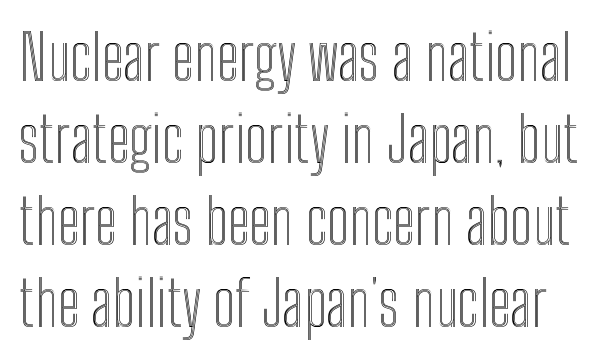
The image shows 62 px condensed type, upright; set normal line spacing (1.32x), normal letter spacing, not underlined; a medium x-height.
